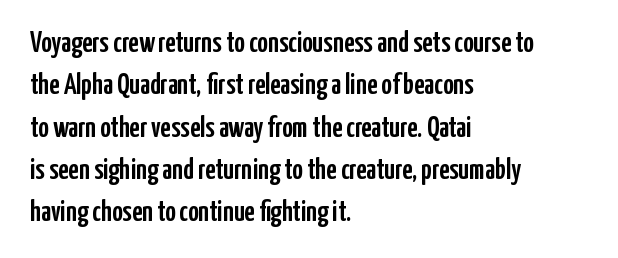
Q: Is the text italic (slanted)? A: No, it is upright.
Q: Is the typeface a serif or a sans-serif typeface? A: Sans-serif.
Q: Is the text underlined? A: No.
Q: How is the paragraph aligned? A: Left-aligned.
Q: Is the spacing between letters normal or unusually wide? A: Normal.
Q: Is the spacing between lines tight, normal or loose? A: Normal.
Q: Width (condensed, normal, or wide)? A: Condensed.
Q: Stroke contrast? A: Low.
Q: x-height? A: Medium.
Q: Monospaced? A: No.
